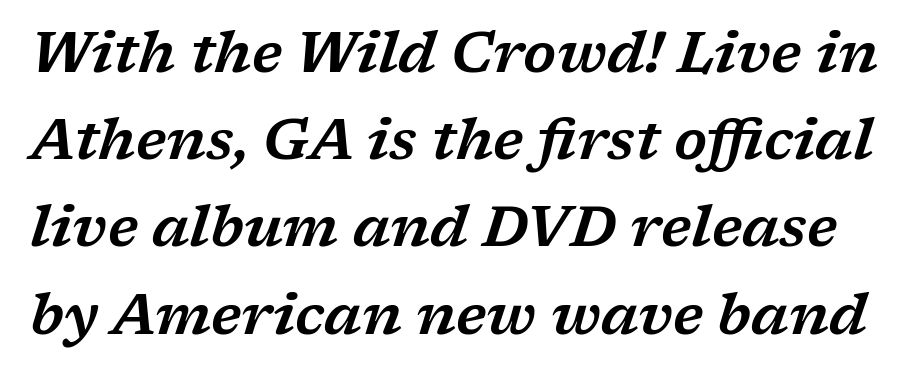
{"serif": "yes", "italic": "yes", "lean": "right", "slant_degrees": 17, "width": "wide", "stroke_contrast": "low", "x_height": "medium", "monospaced": "no", "underline": "no", "line_spacing": "normal", "line_spacing_ratio": 1.53, "letter_spacing": "normal", "letter_spacing_em": 0.0, "glyph_px": 57}
